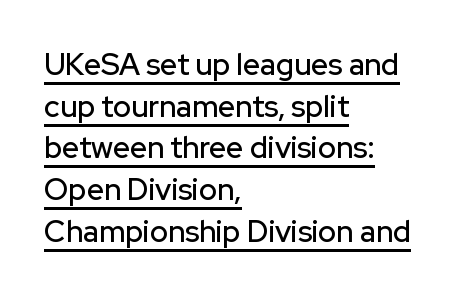
The image shows 30 px sans-serif type, upright; set left-aligned, normal line spacing (1.39x), normal letter spacing, underlined; low stroke contrast and a medium x-height.
